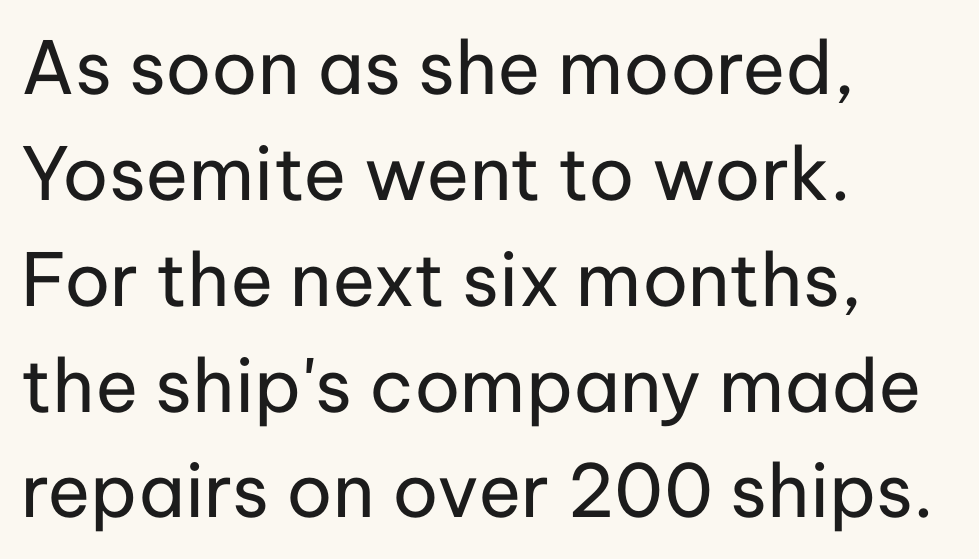
Q: Is the text bold? A: No.
Q: Is the text italic (slanted)? A: No, it is upright.
Q: Is the typeface a serif or a sans-serif typeface? A: Sans-serif.
Q: Is the text underlined? A: No.
Q: How is the paragraph aligned? A: Left-aligned.
Q: Is the spacing between letters normal or unusually wide? A: Normal.
Q: Is the spacing between lines tight, normal or loose? A: Normal.
Q: Width (condensed, normal, or wide)? A: Normal.
Q: Stroke contrast? A: Low.
Q: x-height? A: Medium.
Q: Monospaced? A: No.
